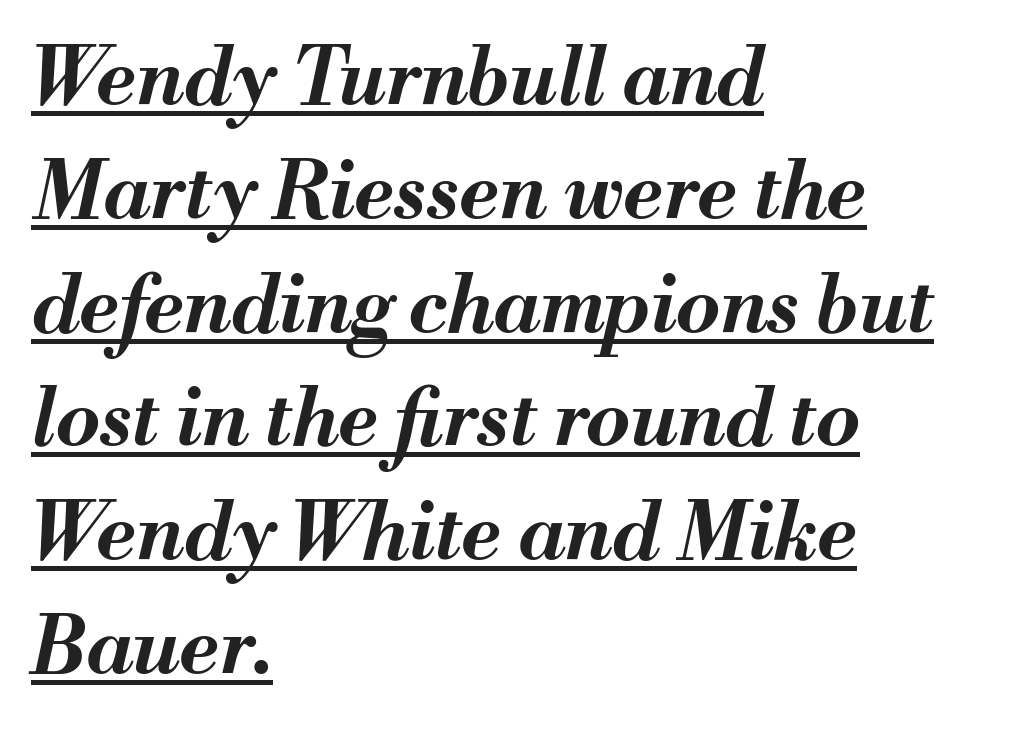
Tall strokes in this sample are angled rather than plumb. If you drew a ruler down the left edge, every line would touch it. The strokes are fattened all the way to bold. This rendering leaves character spacing at its baseline value.
